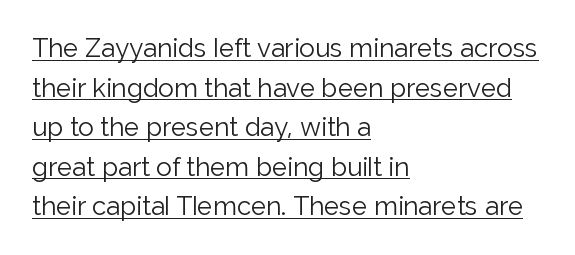
Q: Is the text bold? A: No.
Q: Is the text italic (slanted)? A: No, it is upright.
Q: Is the text underlined? A: Yes.
Q: How is the paragraph aligned? A: Left-aligned.
Q: Is the spacing between letters normal or unusually wide? A: Normal.
Q: Is the spacing between lines tight, normal or loose? A: Normal.
